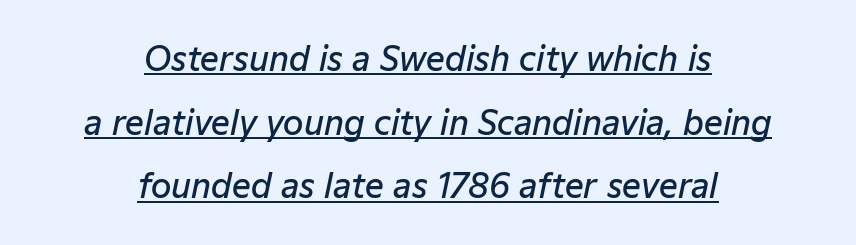
{"italic": "yes", "lean": "right", "slant_degrees": 12, "bold": "semi", "weight": "semibold", "width": "normal", "stroke_contrast": "low", "x_height": "medium", "monospaced": "no", "underline": "yes", "align": "center", "line_spacing": "loose", "line_spacing_ratio": 1.93, "letter_spacing": "normal", "letter_spacing_em": 0.0, "glyph_px": 33}
